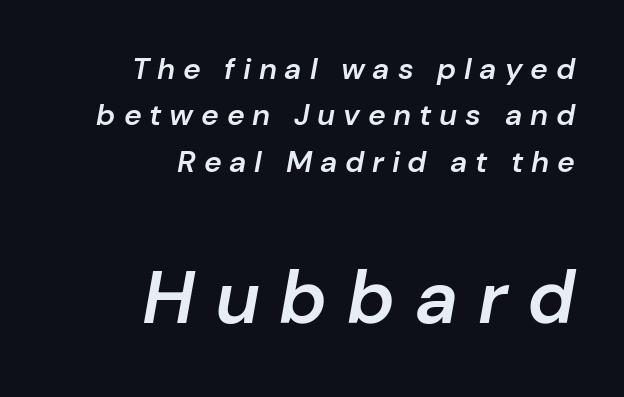
The image shows 75 px semibold type, italic (leaning right); set right-aligned, normal line spacing (1.55x), unusually wide letter spacing (+0.26 em), not underlined; the second (bottom) block is 2.5x larger; low stroke contrast and a medium x-height.
